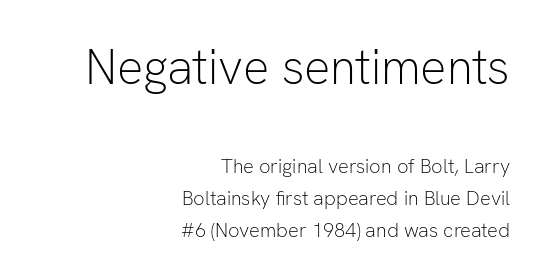
Is the block centered? No — it sits flush against the right margin. The letterforms sit shoulder to shoulder at normal distance. Scale decreases going downward across the two blocks. Observe the absence of serifs on each vertical stroke in this sample.
